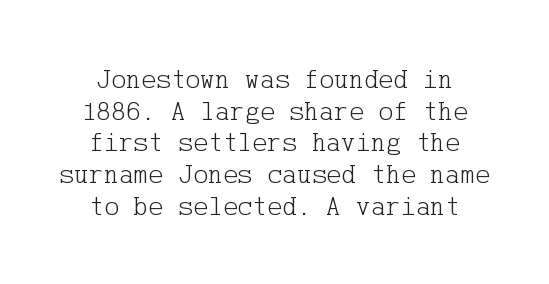
{"serif": "yes", "italic": "no", "bold": "no", "weight": "light", "width": "normal", "stroke_contrast": "low", "x_height": "medium", "underline": "no", "align": "center", "line_spacing": "tight", "line_spacing_ratio": 1.13, "letter_spacing": "normal", "letter_spacing_em": 0.0, "glyph_px": 28}
